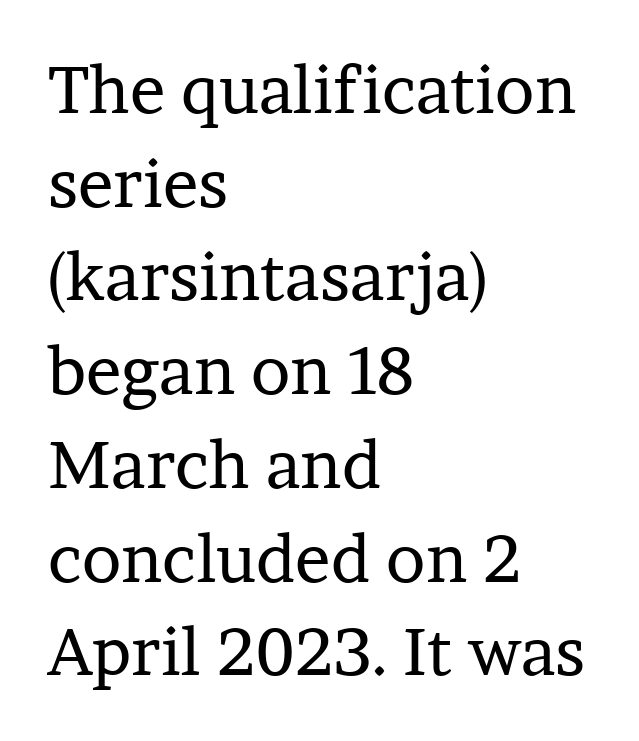
Q: Is the text bold? A: No.
Q: Is the text italic (slanted)? A: No, it is upright.
Q: Is the typeface a serif or a sans-serif typeface? A: Serif.
Q: Is the text underlined? A: No.
Q: How is the paragraph aligned? A: Left-aligned.
Q: Is the spacing between letters normal or unusually wide? A: Normal.
Q: Is the spacing between lines tight, normal or loose? A: Normal.
Q: Width (condensed, normal, or wide)? A: Normal.
Q: Stroke contrast? A: Low.
Q: x-height? A: Medium.
Q: Monospaced? A: No.
